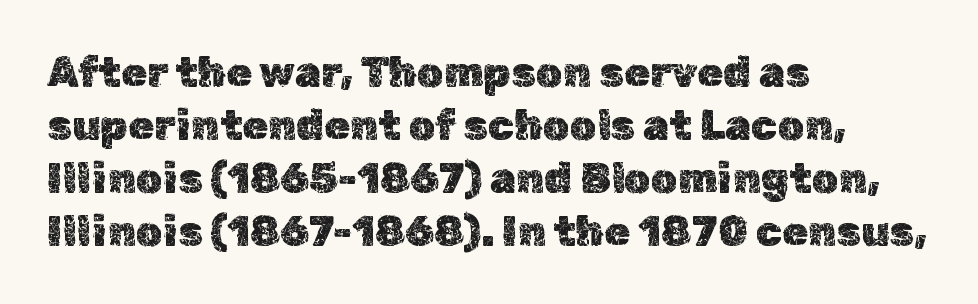
Q: Is the text italic (slanted)? A: No, it is upright.
Q: Is the text underlined? A: No.
Q: How is the paragraph aligned? A: Left-aligned.
Q: Is the spacing between letters normal or unusually wide? A: Normal.
Q: Is the spacing between lines tight, normal or loose? A: Normal.
Q: Width (condensed, normal, or wide)? A: Normal.
Q: x-height? A: Medium.
Q: Monospaced? A: No.
